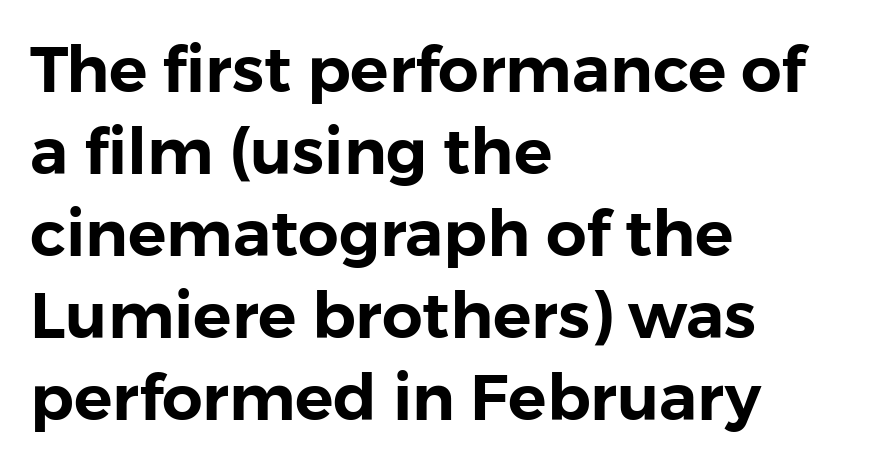
Q: Is the text italic (slanted)? A: No, it is upright.
Q: Is the typeface a serif or a sans-serif typeface? A: Sans-serif.
Q: Is the text underlined? A: No.
Q: How is the paragraph aligned? A: Left-aligned.
Q: Is the spacing between letters normal or unusually wide? A: Normal.
Q: Is the spacing between lines tight, normal or loose? A: Normal.
Q: Width (condensed, normal, or wide)? A: Normal.
Q: Stroke contrast? A: Low.
Q: x-height? A: Medium.
Q: Monospaced? A: No.
